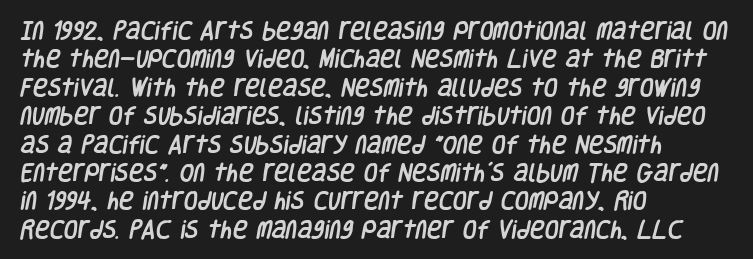
{"underline": "no", "align": "left", "line_spacing": "normal", "line_spacing_ratio": 1.42, "letter_spacing": "normal", "letter_spacing_em": 0.0, "glyph_px": 20}
